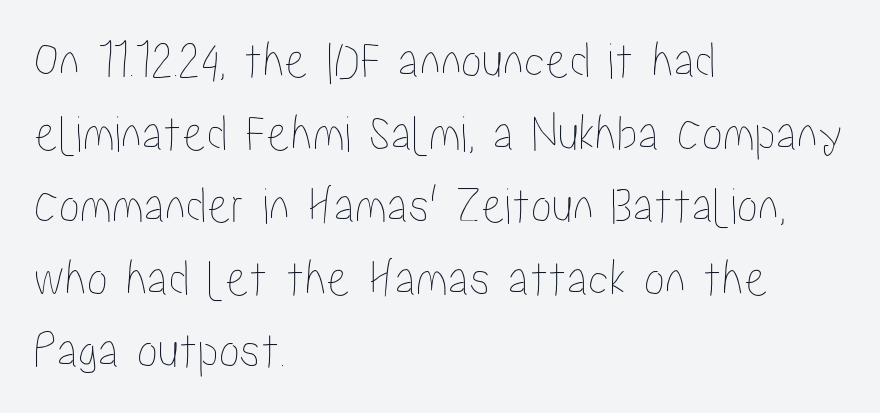
Type without underlining. You could not count columns in this text — the font is proportionally spaced. If you drew a ruler down the left edge, every line would touch it. This is roman type, the default non-slanted kind. Students, observe: this is what conventionally led text looks like. The horizontal fit of the characters is conventional and even.
